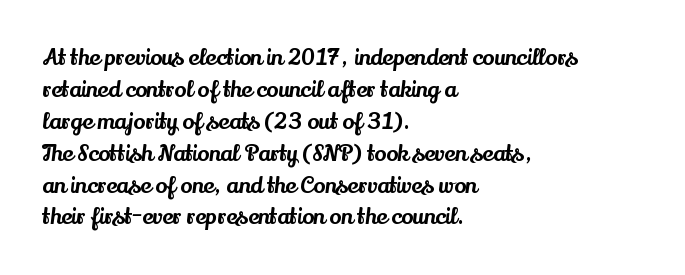
Q: Is the text italic (slanted)? A: Yes.
Q: Is the text underlined? A: No.
Q: How is the paragraph aligned? A: Left-aligned.
Q: Is the spacing between letters normal or unusually wide? A: Normal.
Q: Is the spacing between lines tight, normal or loose? A: Normal.
